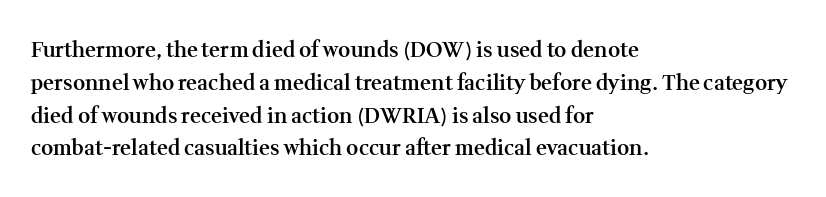
The image shows 21 px text type, upright; set left-aligned, normal line spacing (1.56x), normal letter spacing, not underlined.
